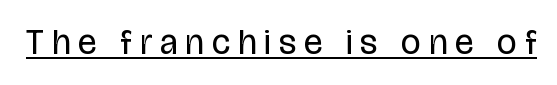
Q: Is the text bold? A: No.
Q: Is the text italic (slanted)? A: No, it is upright.
Q: Is the typeface a serif or a sans-serif typeface? A: Sans-serif.
Q: Is the text underlined? A: Yes.
Q: Is the spacing between letters normal or unusually wide? A: Unusually wide.
Q: Width (condensed, normal, or wide)? A: Condensed.
Q: Stroke contrast? A: Low.
Q: x-height? A: Large.
Q: Monospaced? A: No.
